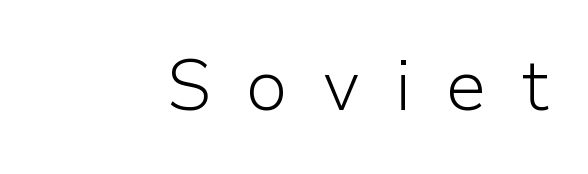
Q: Is the text bold? A: No.
Q: Is the text italic (slanted)? A: No, it is upright.
Q: Is the typeface a serif or a sans-serif typeface? A: Sans-serif.
Q: Is the text underlined? A: No.
Q: Is the spacing between letters normal or unusually wide? A: Unusually wide.
Q: Width (condensed, normal, or wide)? A: Normal.
Q: Stroke contrast? A: Low.
Q: x-height? A: Medium.
Q: Monospaced? A: No.
